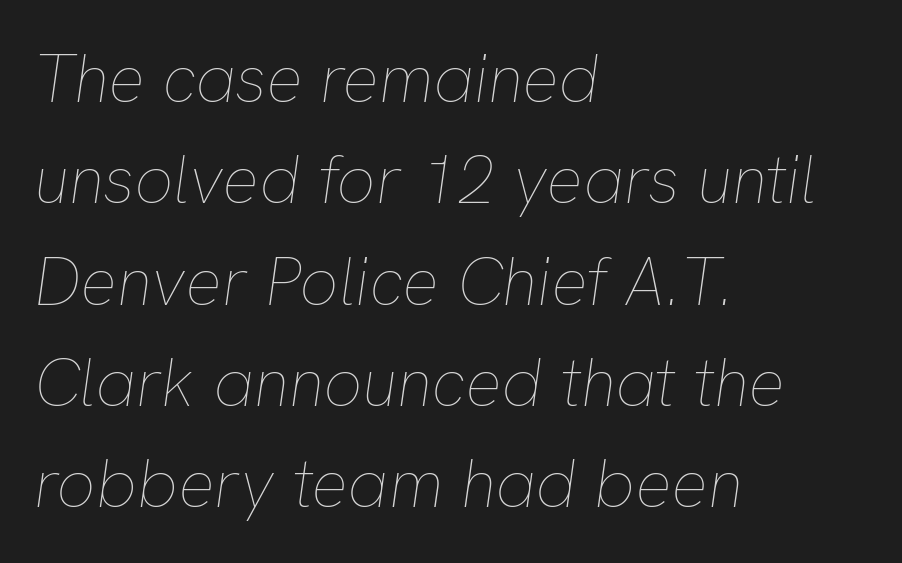
{"italic": "yes", "lean": "right", "slant_degrees": 8, "bold": "no", "weight": "thin", "width": "normal", "stroke_contrast": "low", "x_height": "medium", "monospaced": "no", "underline": "no", "align": "left", "line_spacing": "normal", "line_spacing_ratio": 1.49, "letter_spacing": "normal", "letter_spacing_em": 0.0, "glyph_px": 68}
